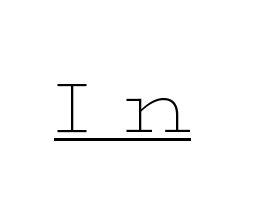
The image shows 69 px thin, wide serif type, upright; set unusually wide letter spacing (+0.47 em), underlined; low stroke contrast and a medium x-height.
